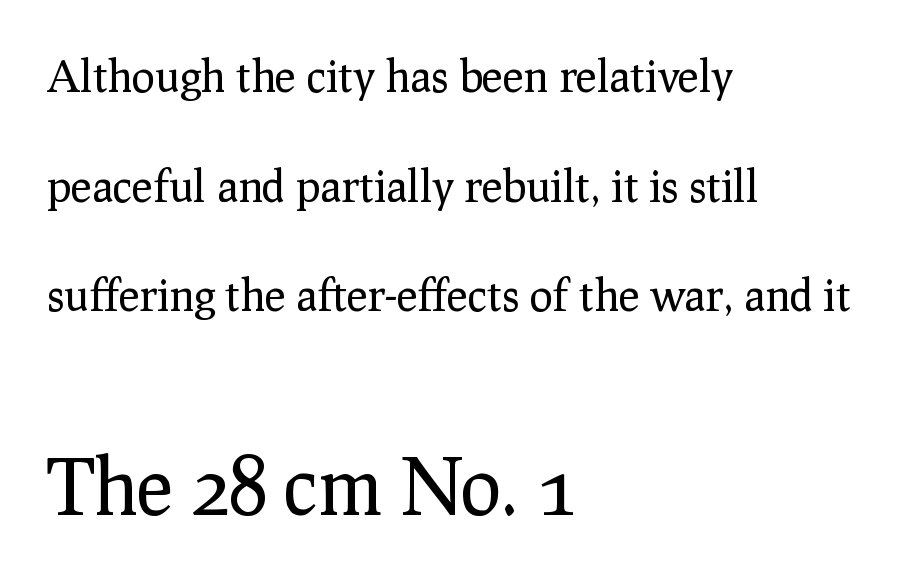
The image shows 77 px regular-weight serif type, upright; set left-aligned, loose line spacing (2.49x), normal letter spacing, not underlined; the second (bottom) block is 1.75x larger; low stroke contrast and a medium x-height.
